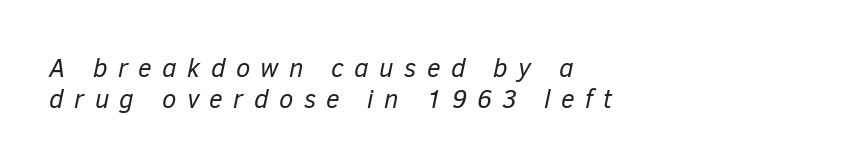
Is this a heavy cut? Hardly; it is regular or lighter. The tracking jumps out immediately: characters are airy and widely separated. Typeset ragged right — the left edge is the straight one. The specimen reads as italic at a glance.
